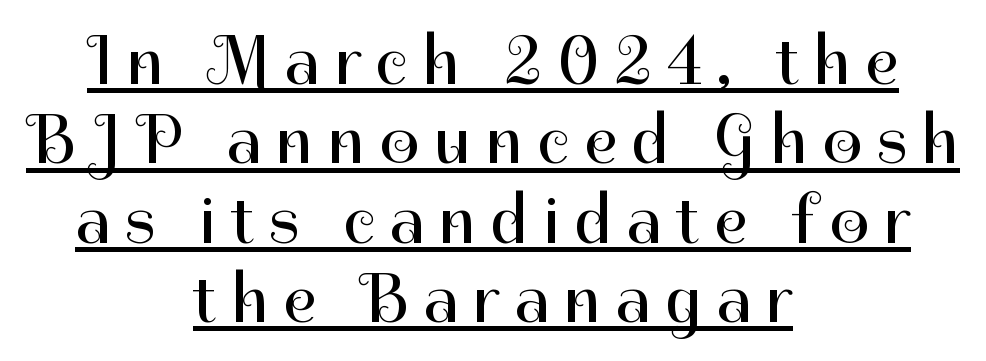
The letters stand straight up with perfectly vertical stems. Is the block centered? Yes — each line is placed symmetrically about the middle. Line spacing here is tight. Is this a fixed-width face? No — the glyphs have proportional, varying widths. Students, observe the line beneath the letters — that is underlining.
